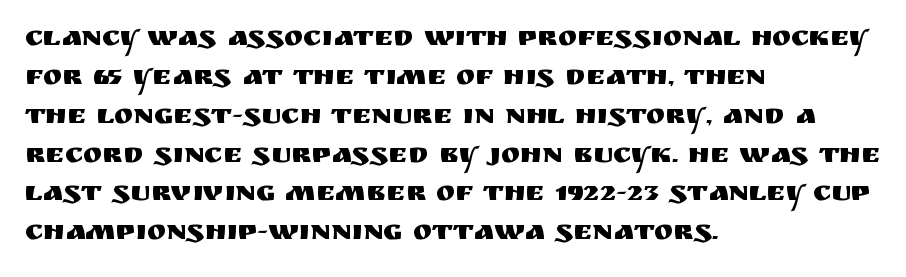
{"serif": "no", "italic": "no", "width": "normal", "stroke_contrast": "medium", "x_height": "large", "monospaced": "no", "underline": "no", "align": "left", "line_spacing": "normal", "line_spacing_ratio": 1.34, "letter_spacing": "normal", "letter_spacing_em": 0.0, "glyph_px": 29}
